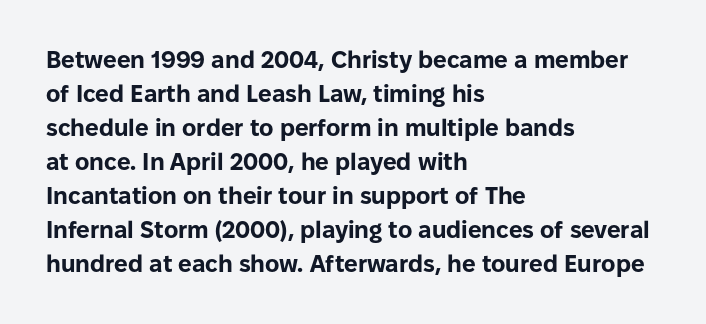
The passage shown stacks its lines at a standard gap. These lines keep a tight, regular rhythm from letter to letter. Descenders hang freely into open space. The sample has been set heavy, in full bold. Leftover space on each line is placed entirely after the last word. Nope, not italic — everything's standing straight.
